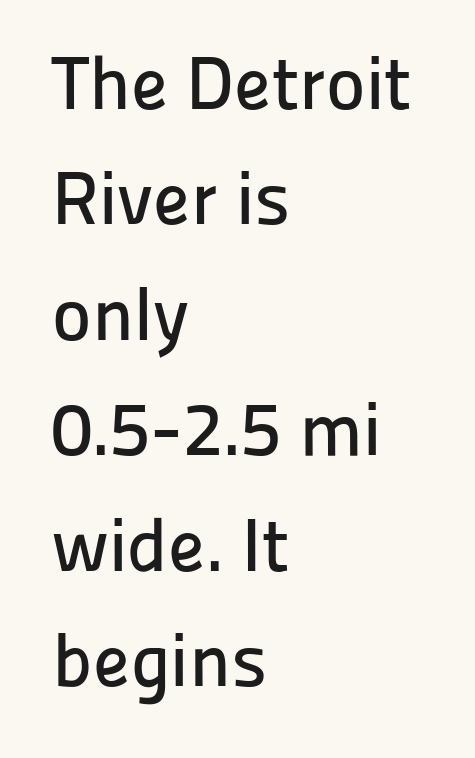
The vertical gap from one line to the next is medium. Letterform terminals end flat and unadorned throughout the passage. Tall strokes in this sample are plumb rather than angled. You could call the tracking neutral — neither tight nor loose.
